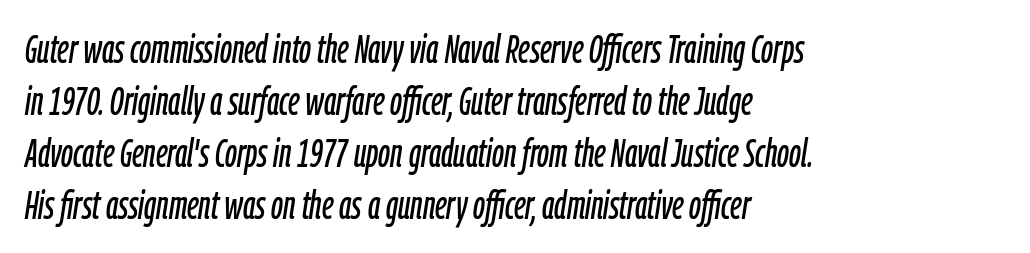
Q: Is the text italic (slanted)? A: Yes, it leans right by about 9 degrees.
Q: Is the text underlined? A: No.
Q: How is the paragraph aligned? A: Left-aligned.
Q: Is the spacing between letters normal or unusually wide? A: Normal.
Q: Is the spacing between lines tight, normal or loose? A: Normal.
Q: Width (condensed, normal, or wide)? A: Condensed.
Q: Stroke contrast? A: Low.
Q: x-height? A: Medium.
Q: Monospaced? A: No.
